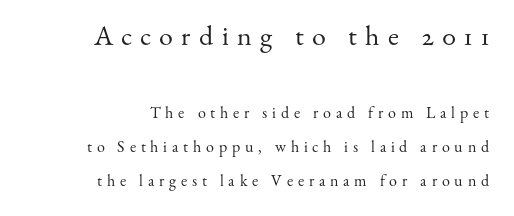
The image shows 28 px regular-weight serif type, upright; set right-aligned, loose line spacing (2.11x), unusually wide letter spacing (+0.3 em), not underlined; the first (top) block is 1.75x larger; medium stroke contrast and a small x-height.
